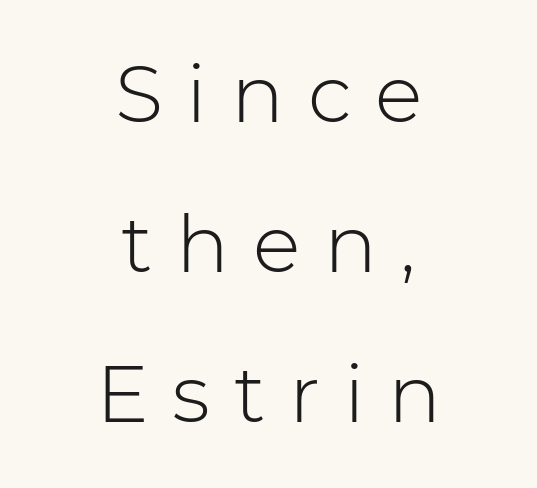
{"serif": "no", "italic": "no", "bold": "no", "weight": "light", "width": "normal", "stroke_contrast": "low", "x_height": "medium", "monospaced": "no", "underline": "no", "align": "center", "line_spacing": "loose", "line_spacing_ratio": 1.9, "letter_spacing": "wide", "letter_spacing_em": 0.3, "glyph_px": 79}
